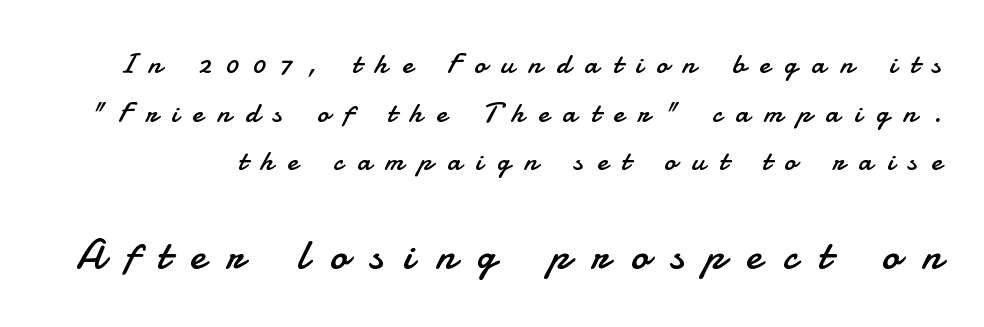
Size contrast runs from small at the top to large at the bottom. These lines are rendered in a variable-pitch font. Letterform terminals end flat and unadorned throughout the passage. The typesetting does not lean heavy: it is not bold.
